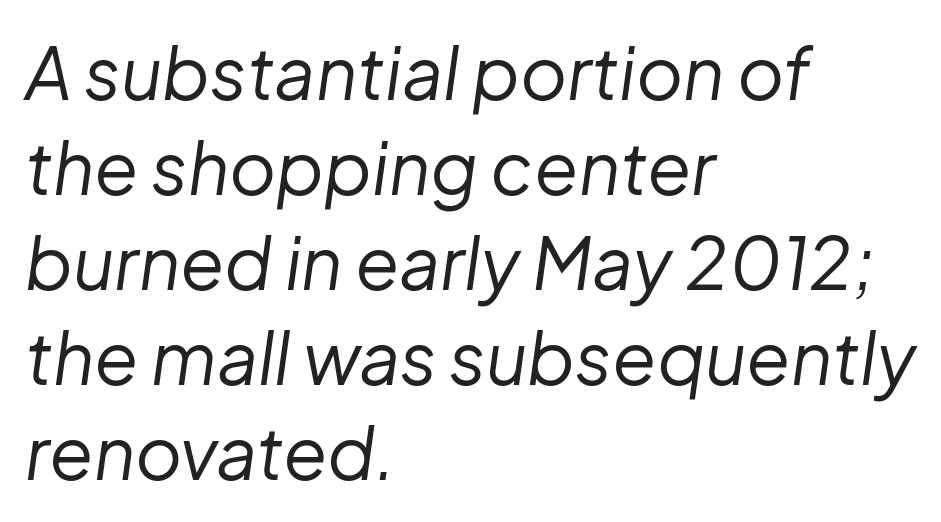
The passage shown leans; its letterforms are oblique. Summary of vertical rhythm: regular, with standard interline spacing. Here the glyphs are tracked normally, forming tight word shapes. Stem width sits at or under what a default text font uses. Letters rest on an invisible, unmarked baseline. The face used here is proportionally spaced, like ordinary book or web type.
